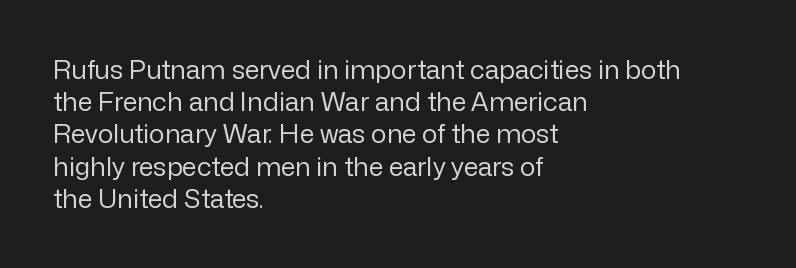
No letter is thick-stroked: the sample isn't bold. The lettering stays uniformly vertical, giving the passage a roman look. This sample uses plain, unmodified letter spacing. These lines stack with their left ends in a neat column. The gap between lines stays unmarked.
